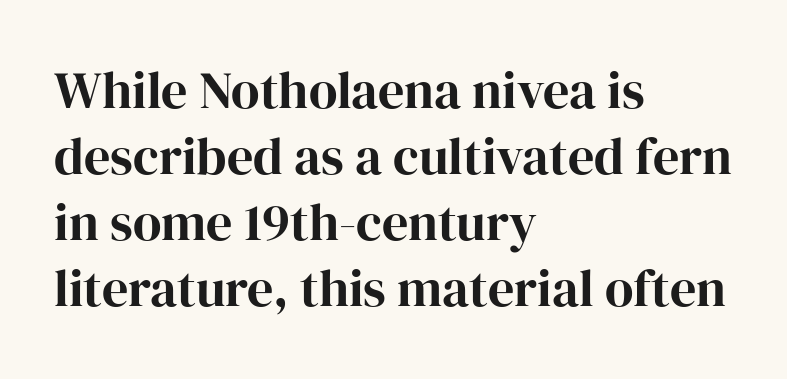
Classification — serif. The gaps between neighbouring characters are ordinary and unremarkable. Designer's note — italics off, roman on. The passage shown stacks its lines at a standard gap. This sample has the flowing, uneven cadence of proportional lettering.
